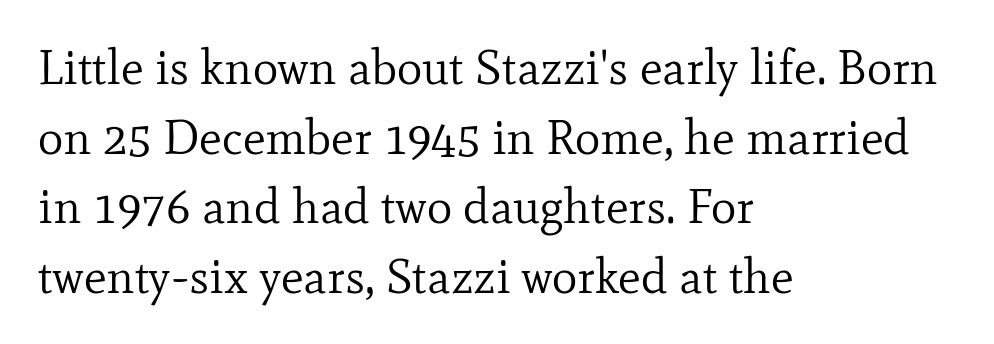
Q: Is the text bold? A: No.
Q: Is the text italic (slanted)? A: No, it is upright.
Q: Is the typeface a serif or a sans-serif typeface? A: Serif.
Q: Is the text underlined? A: No.
Q: How is the paragraph aligned? A: Left-aligned.
Q: Is the spacing between letters normal or unusually wide? A: Normal.
Q: Is the spacing between lines tight, normal or loose? A: Normal.
Q: Width (condensed, normal, or wide)? A: Normal.
Q: Stroke contrast? A: Low.
Q: x-height? A: Small.
Q: Monospaced? A: No.
